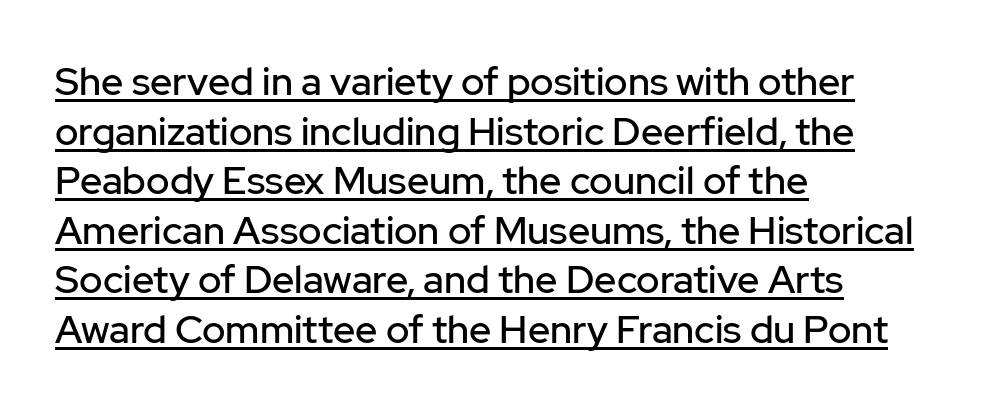
The image shows 39 px sans-serif type, upright; set left-aligned, normal line spacing (1.27x), normal letter spacing, underlined; low stroke contrast and a medium x-height.
